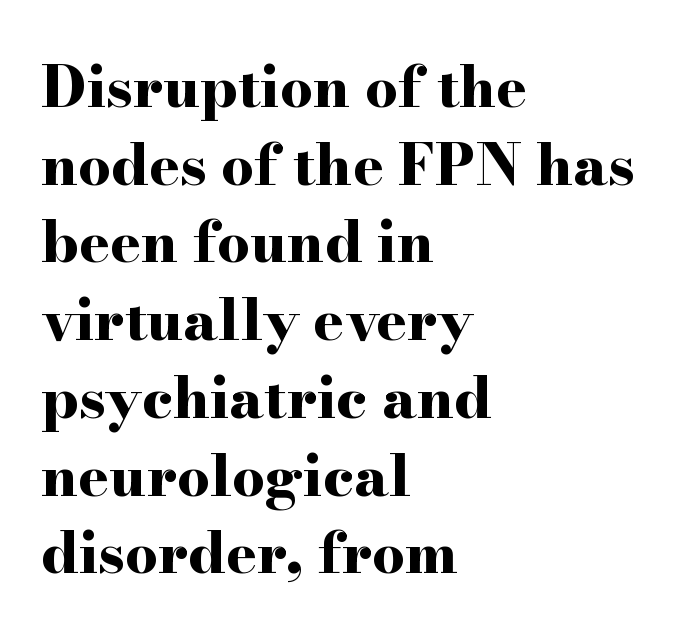
The face used here is proportionally spaced, like ordinary book or web type. Ordinary non-slanted type is in use. Does the copy run flush right? No — it runs flush left. Vertically, the passage feels balanced, rows spaced as you'd expect. A clean baseline with only descenders dipping below it. The line texture is even and compact thanks to regular tracking.
